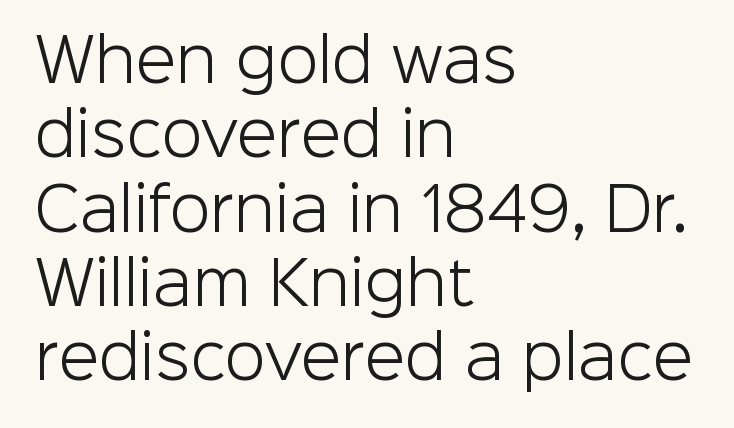
{"serif": "no", "italic": "no", "bold": "no", "weight": "light", "width": "normal", "stroke_contrast": "low", "x_height": "medium", "monospaced": "no", "underline": "no", "align": "left", "line_spacing": "normal", "line_spacing_ratio": 1.26, "letter_spacing": "normal", "letter_spacing_em": 0.0, "glyph_px": 59}
